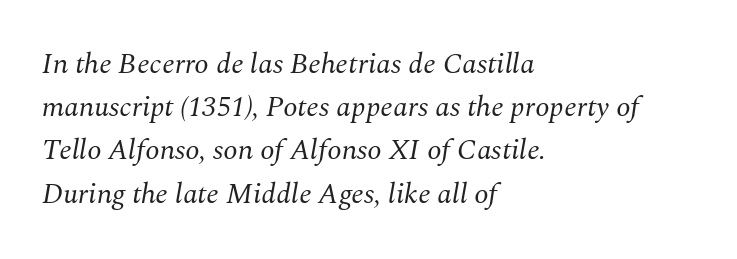
The image shows 29 px regular-weight serif type, italic (leaning right); set left-aligned, normal line spacing (1.49x), normal letter spacing, not underlined; medium stroke contrast and a medium x-height.
